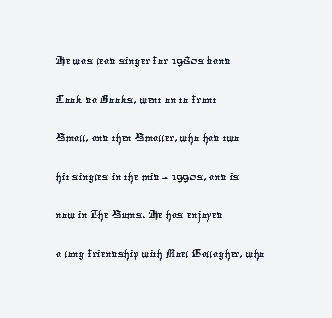
The image shows 27 px text type; set left-aligned, normal line spacing (1.43x), normal letter spacing, not underlined.
